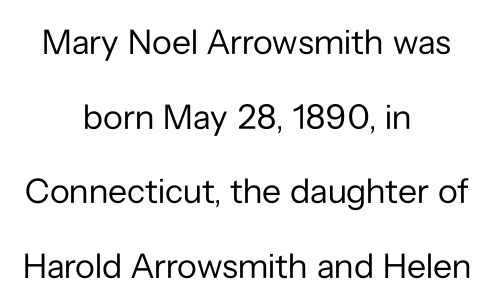
Posture: upright roman. Line spacing here is loose. Weight: regular or lighter. Bare-footed words on every line.
